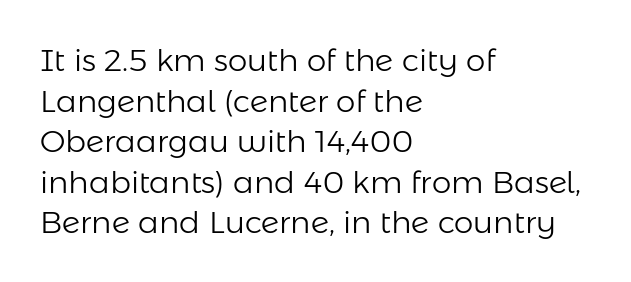
Q: Is the text bold? A: No.
Q: Is the text italic (slanted)? A: No, it is upright.
Q: Is the typeface a serif or a sans-serif typeface? A: Sans-serif.
Q: Is the text underlined? A: No.
Q: How is the paragraph aligned? A: Left-aligned.
Q: Is the spacing between letters normal or unusually wide? A: Normal.
Q: Is the spacing between lines tight, normal or loose? A: Normal.
Q: Width (condensed, normal, or wide)? A: Normal.
Q: Stroke contrast? A: Low.
Q: x-height? A: Medium.
Q: Monospaced? A: No.
